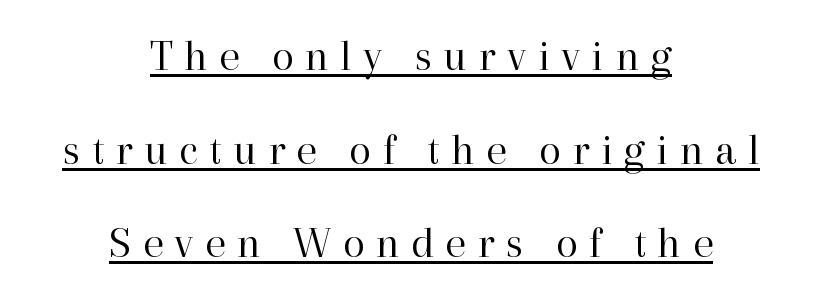
Q: Is the text bold? A: No.
Q: Is the text italic (slanted)? A: No, it is upright.
Q: Is the typeface a serif or a sans-serif typeface? A: Serif.
Q: Is the text underlined? A: Yes.
Q: How is the paragraph aligned? A: Centered.
Q: Is the spacing between letters normal or unusually wide? A: Unusually wide.
Q: Is the spacing between lines tight, normal or loose? A: Loose.
Q: Width (condensed, normal, or wide)? A: Normal.
Q: Stroke contrast? A: High.
Q: x-height? A: Medium.
Q: Monospaced? A: No.
